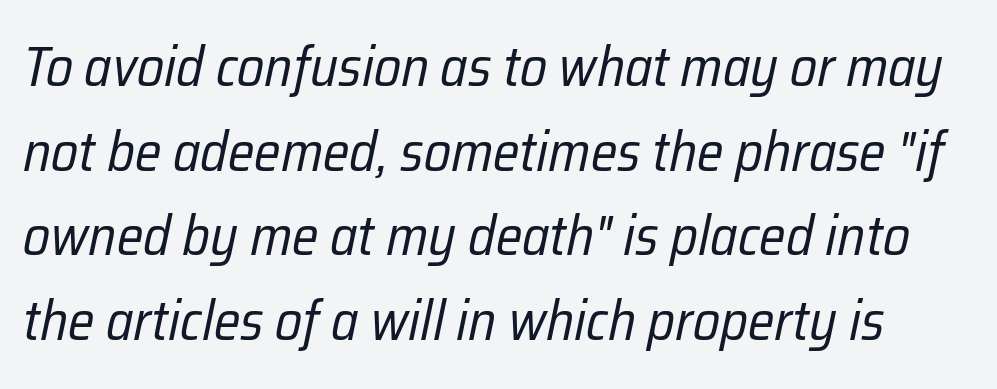
The image shows 55 px regular-weight, condensed type, italic (leaning right); set normal line spacing (1.54x), normal letter spacing, not underlined; low stroke contrast and a medium x-height.
